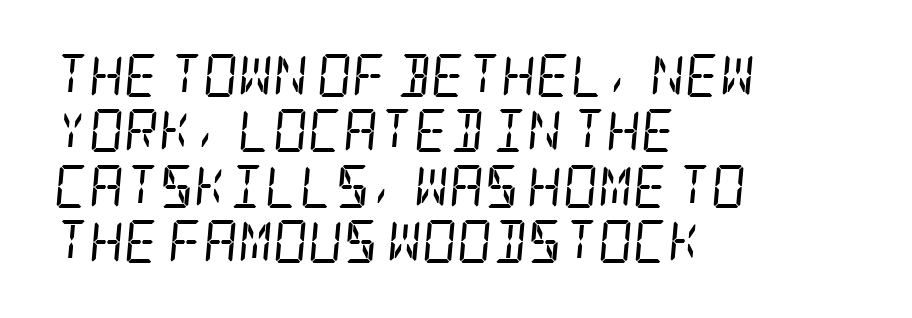
These lines sit exactly where default settings would place them. Type without underlining. Nobody touched the tracking dial on this one. I'd call this a serif setting — the letters wear small feet. Weight: in the light-to-regular range. You can tell it's italic because the verticals aren't actually vertical.
